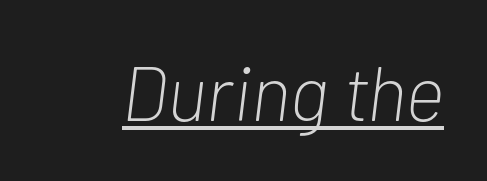
{"italic": "yes", "lean": "right", "slant_degrees": 7, "bold": "no", "weight": "light", "width": "condensed", "stroke_contrast": "low", "x_height": "medium", "monospaced": "no", "underline": "yes", "letter_spacing": "normal", "letter_spacing_em": 0.0, "glyph_px": 77}
